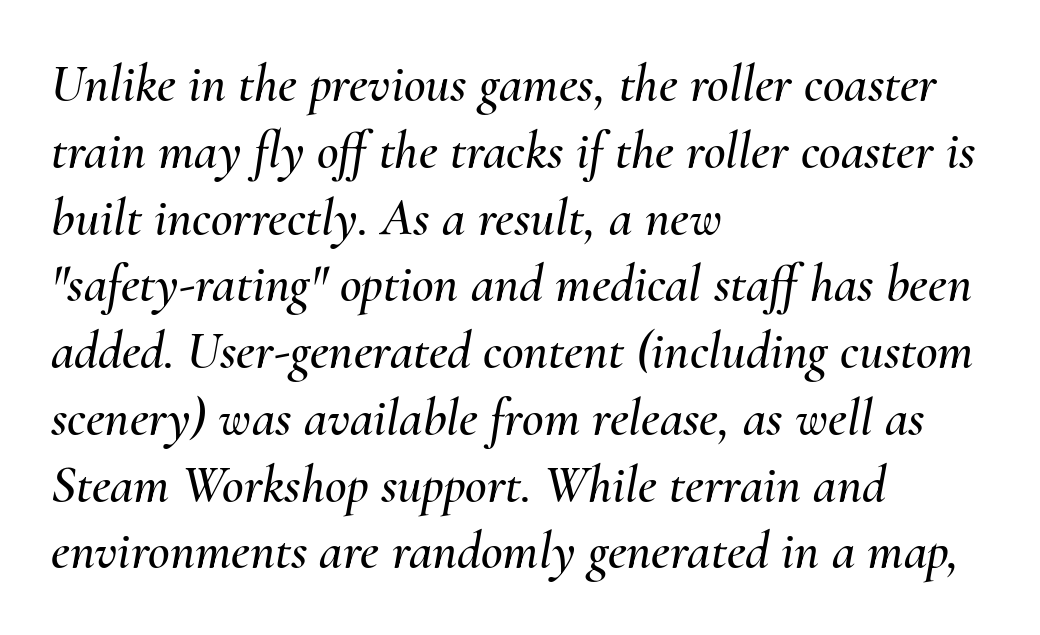
Q: Is the text italic (slanted)? A: Yes, it leans right by about 10 degrees.
Q: Is the text underlined? A: No.
Q: How is the paragraph aligned? A: Left-aligned.
Q: Is the spacing between letters normal or unusually wide? A: Normal.
Q: Is the spacing between lines tight, normal or loose? A: Normal.
Q: Width (condensed, normal, or wide)? A: Normal.
Q: Stroke contrast? A: Medium.
Q: x-height? A: Small.
Q: Monospaced? A: No.
